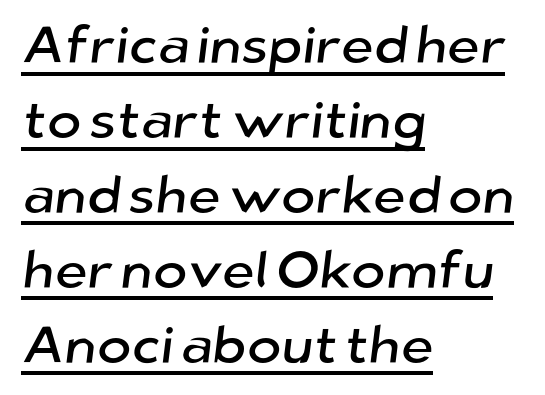
Short note: letters normally spaced. How would I describe the line gaps? Plain and ordinary. The compositor pushed each line to the left boundary. Nothing sits at the stroke ends, so this counts as sans-serif. The letters advance in unequal steps, a hallmark of proportional type. The passage shown is underscored from start to finish.
